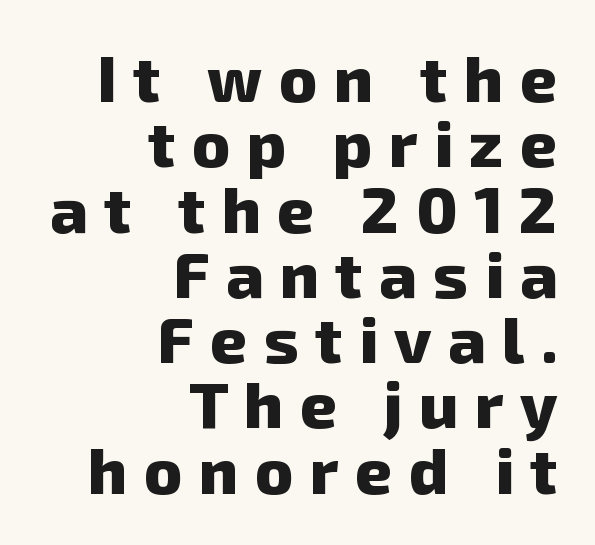
Q: Is the text bold? A: Yes.
Q: Is the typeface a serif or a sans-serif typeface? A: Sans-serif.
Q: Is the text underlined? A: No.
Q: How is the paragraph aligned? A: Right-aligned.
Q: Is the spacing between letters normal or unusually wide? A: Unusually wide.
Q: Is the spacing between lines tight, normal or loose? A: Tight.
Q: Width (condensed, normal, or wide)? A: Normal.
Q: Stroke contrast? A: Low.
Q: x-height? A: Medium.
Q: Monospaced? A: No.
